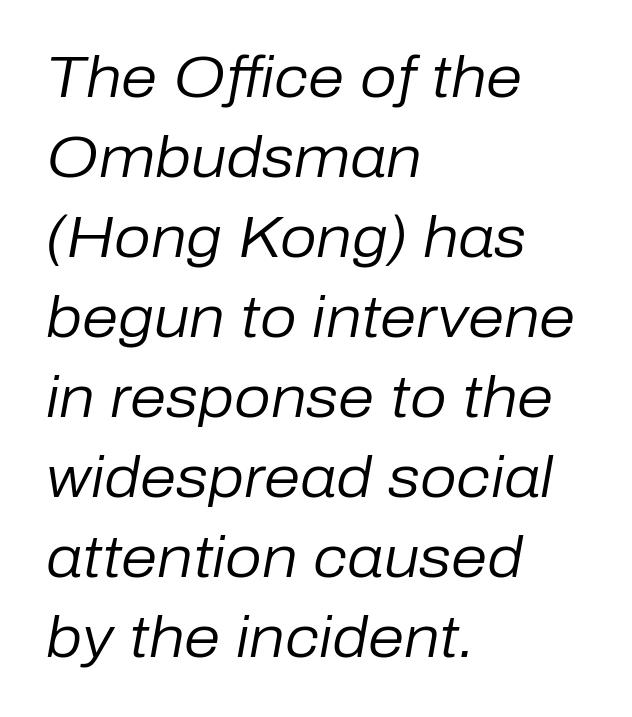
Q: Is the text bold? A: No.
Q: Is the text italic (slanted)? A: Yes, it leans right by about 10 degrees.
Q: Is the text underlined? A: No.
Q: How is the paragraph aligned? A: Left-aligned.
Q: Is the spacing between letters normal or unusually wide? A: Normal.
Q: Is the spacing between lines tight, normal or loose? A: Normal.
Q: Width (condensed, normal, or wide)? A: Normal.
Q: Stroke contrast? A: Low.
Q: x-height? A: Medium.
Q: Monospaced? A: No.
